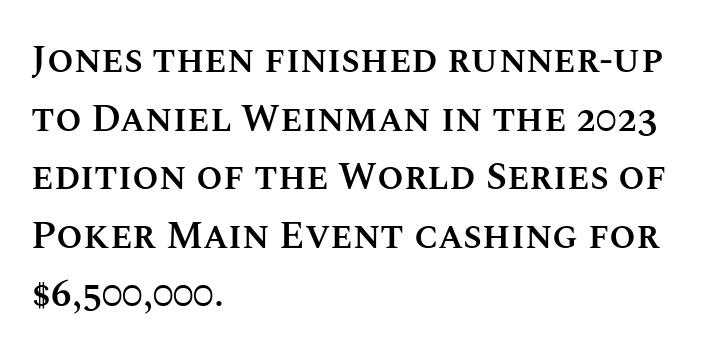
{"italic": "no", "bold": "semi", "weight": "semibold", "width": "normal", "stroke_contrast": "medium", "x_height": "large", "monospaced": "no", "underline": "no", "align": "left", "line_spacing": "normal", "line_spacing_ratio": 1.54, "letter_spacing": "normal", "letter_spacing_em": 0.0, "glyph_px": 38}
